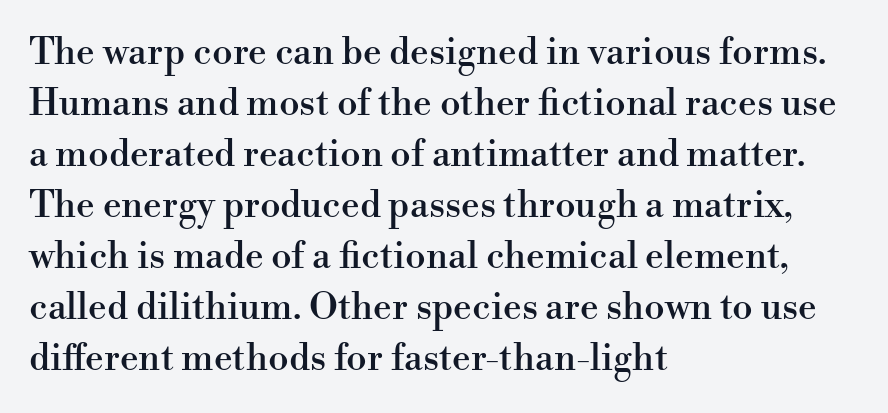
{"serif": "yes", "italic": "no", "width": "normal", "stroke_contrast": "high", "x_height": "small", "monospaced": "no", "underline": "no", "align": "left", "line_spacing": "normal", "line_spacing_ratio": 1.38, "letter_spacing": "normal", "letter_spacing_em": 0.0, "glyph_px": 37}
